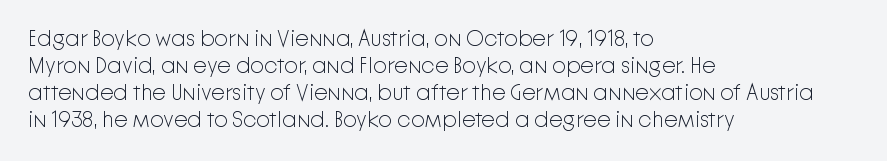
Q: Is the text bold? A: No.
Q: Is the text italic (slanted)? A: No, it is upright.
Q: Is the text underlined? A: No.
Q: How is the paragraph aligned? A: Left-aligned.
Q: Is the spacing between letters normal or unusually wide? A: Normal.
